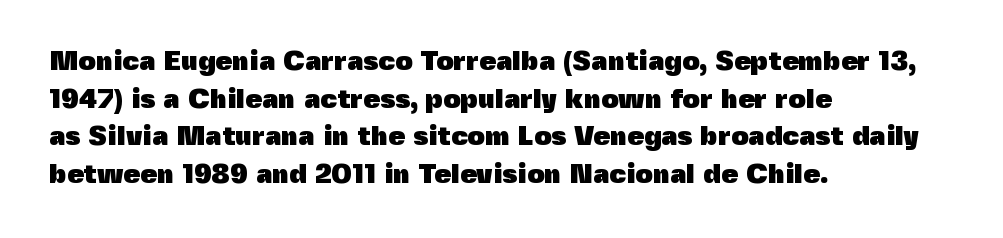
The image shows 27 px bold type, upright; set left-aligned, normal line spacing (1.39x), normal letter spacing, not underlined.
